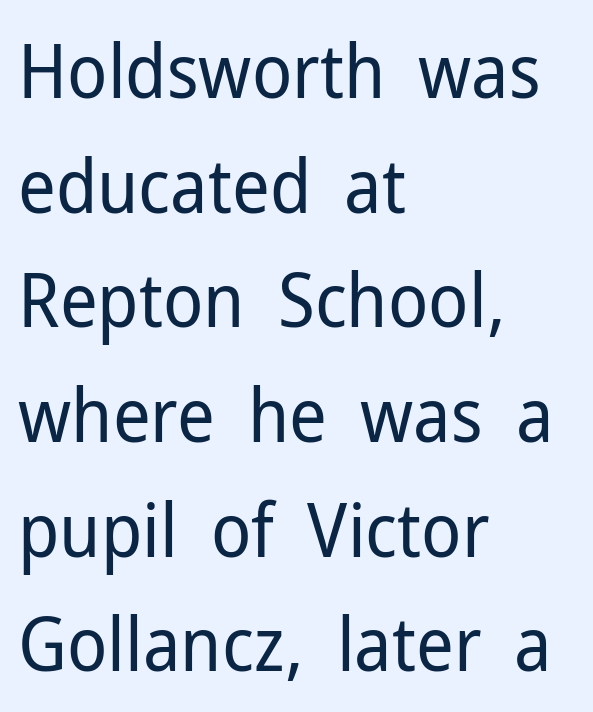
{"serif": "no", "italic": "no", "bold": "no", "weight": "regular", "width": "normal", "stroke_contrast": "low", "x_height": "medium", "monospaced": "no", "underline": "no", "align": "left", "line_spacing": "normal", "line_spacing_ratio": 1.55, "letter_spacing": "normal", "letter_spacing_em": 0.0, "glyph_px": 74}
